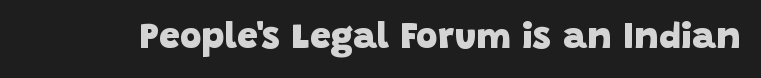
The image shows 37 px heavy sans-serif type; set normal letter spacing, not underlined; low stroke contrast and a large x-height.
